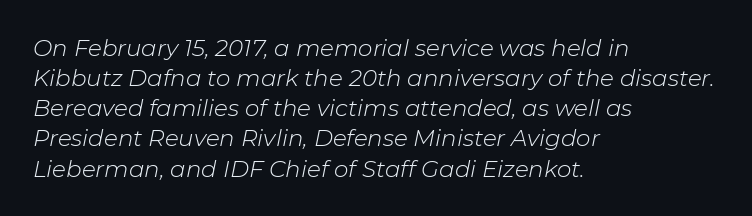
Weight: in the light-to-regular range. The passage shown leans; its letterforms are oblique. The text block is weighted toward the left margin, trailing off unevenly rightward. Quick note: interline space is typical. Glyph-to-glyph distance matches everyday printed text. Plain, unruled lines of type.
